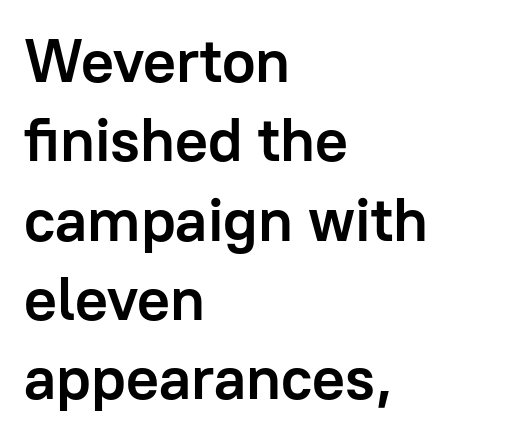
Q: Is the text bold? A: Yes.
Q: Is the text italic (slanted)? A: No, it is upright.
Q: Is the typeface a serif or a sans-serif typeface? A: Sans-serif.
Q: Is the text underlined? A: No.
Q: How is the paragraph aligned? A: Left-aligned.
Q: Is the spacing between letters normal or unusually wide? A: Normal.
Q: Is the spacing between lines tight, normal or loose? A: Normal.
Q: Width (condensed, normal, or wide)? A: Normal.
Q: Stroke contrast? A: Low.
Q: x-height? A: Medium.
Q: Monospaced? A: No.
